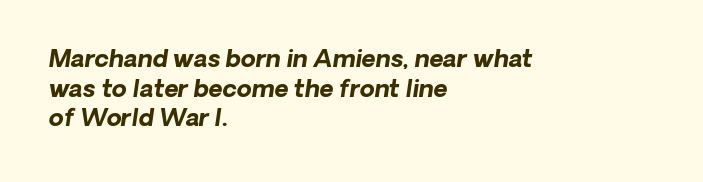
{"bold": "yes", "underline": "no", "align": "left", "line_spacing_ratio": 1.23, "letter_spacing": "normal", "letter_spacing_em": 0.0, "glyph_px": 24}
